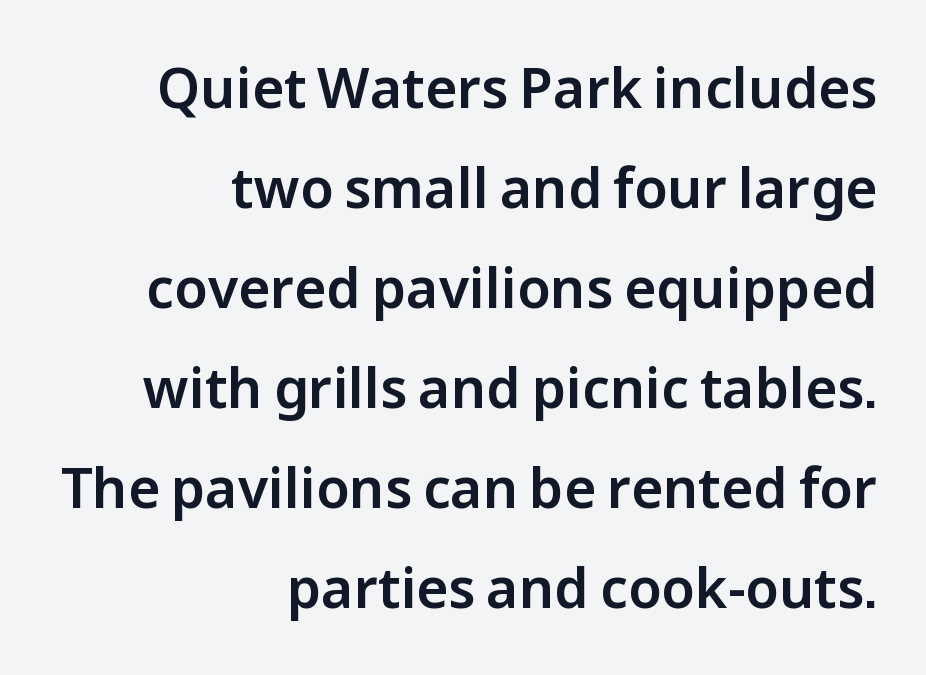
The paragraph has a hard right edge and a soft left edge. This sample uses an upright cut, with every glyph sitting square on the baseline. Are there feet on the stems? There aren't — it's a sans. These lines are rendered in a variable-pitch font.
